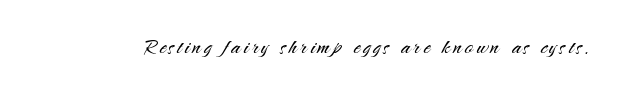
Q: Is the text bold? A: No.
Q: Is the text italic (slanted)? A: Yes.
Q: Is the text underlined? A: No.
